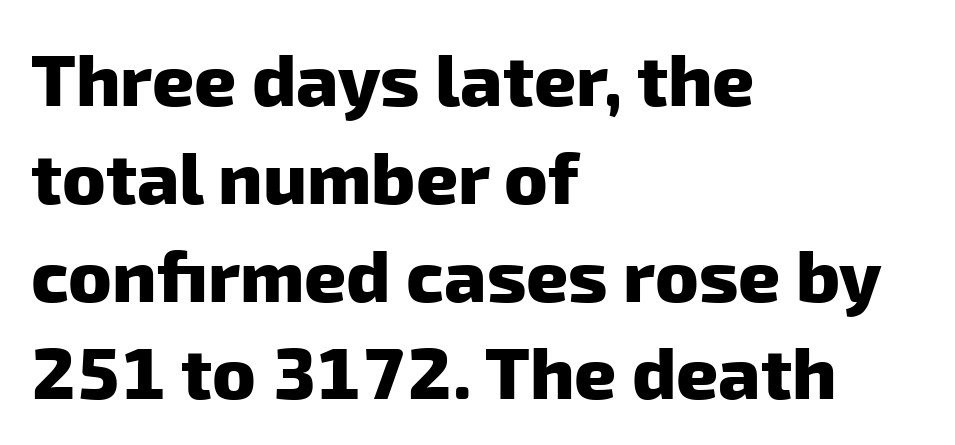
Proportional: the letters do not fall into vertical columns. Heft: maximum for text — a bold. These lines are set flush left with a ragged right edge. Only glyphs here, with clear space below each row. The vertical gap from one line to the next is medium.
